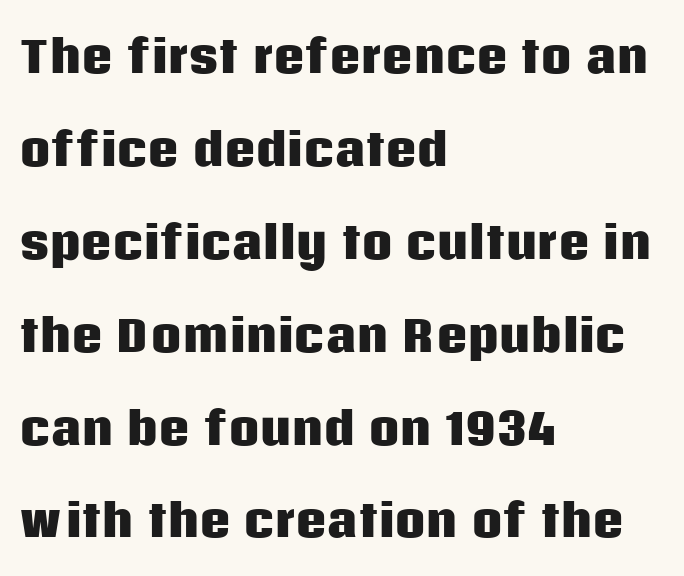
Q: Is the text bold? A: Yes.
Q: Is the text italic (slanted)? A: No, it is upright.
Q: Is the typeface a serif or a sans-serif typeface? A: Sans-serif.
Q: Is the text underlined? A: No.
Q: How is the paragraph aligned? A: Left-aligned.
Q: Is the spacing between letters normal or unusually wide? A: Normal.
Q: Is the spacing between lines tight, normal or loose? A: Loose.
Q: Width (condensed, normal, or wide)? A: Normal.
Q: Stroke contrast? A: Low.
Q: x-height? A: Large.
Q: Monospaced? A: No.
